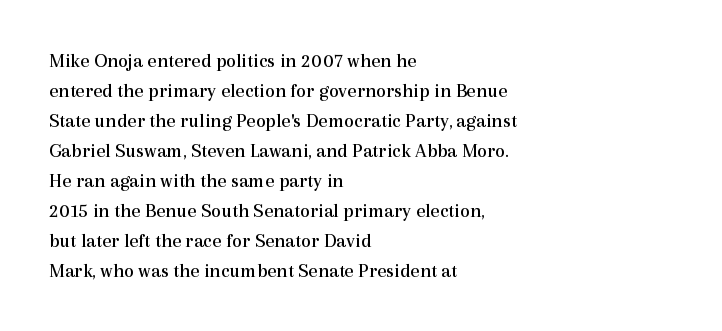
{"italic": "no", "bold": "no", "underline": "no", "align": "left", "line_spacing": "normal", "line_spacing_ratio": 1.5, "letter_spacing": "normal", "letter_spacing_em": 0.0, "glyph_px": 20}
